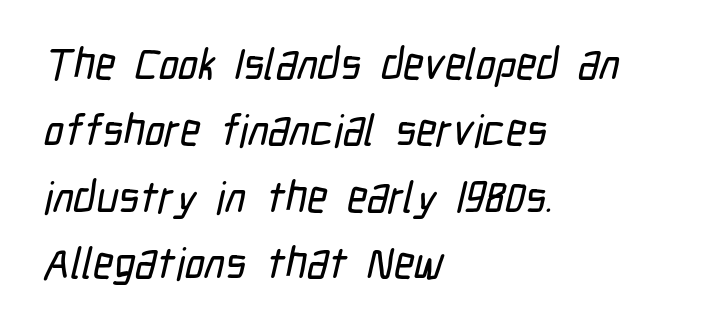
Caption: standard tracking, unaltered. The lines in this sample share a left origin and differ only in where they stop. Normally led — the rows are evenly, conventionally spaced. Serifs: no, the terminals of the letterforms are clean.
